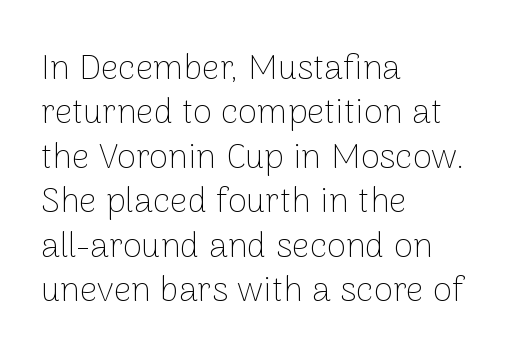
Q: Is the text bold? A: No.
Q: Is the text italic (slanted)? A: No, it is upright.
Q: Is the typeface a serif or a sans-serif typeface? A: Sans-serif.
Q: Is the text underlined? A: No.
Q: How is the paragraph aligned? A: Left-aligned.
Q: Is the spacing between letters normal or unusually wide? A: Normal.
Q: Is the spacing between lines tight, normal or loose? A: Normal.
Q: Width (condensed, normal, or wide)? A: Normal.
Q: Stroke contrast? A: Low.
Q: x-height? A: Medium.
Q: Monospaced? A: No.
